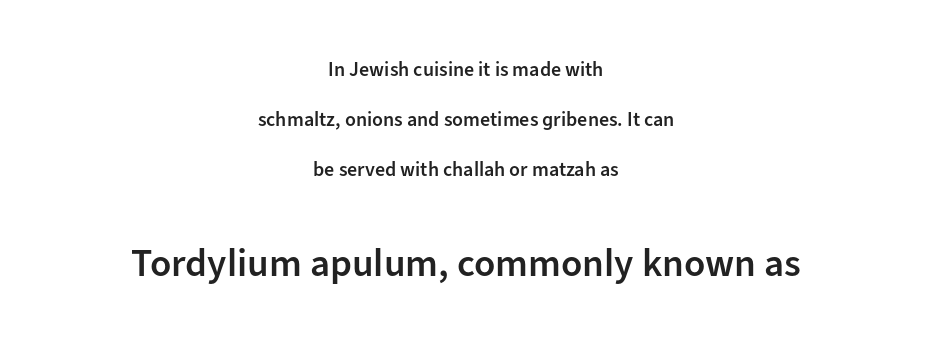
The image shows 39 px semibold sans-serif type, upright; set centered, loose line spacing (2.49x), normal letter spacing, not underlined; the second (bottom) block is 1.95x larger; low stroke contrast and a medium x-height.
